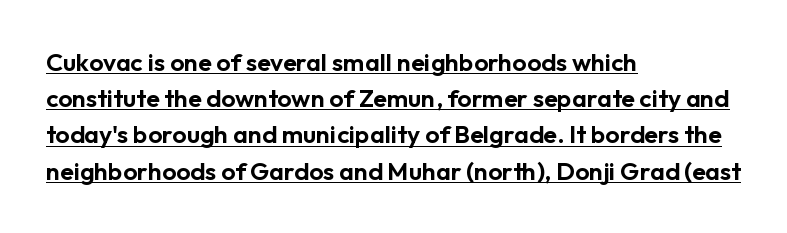
Teacher's note: observe the even left margin — that is flush-left alignment. There is no visible air inserted between adjacent glyphs. Upright lettering throughout. Horizontal bands of white between lines are of average thickness. The sample's only ornament is a line tracing under the words.
